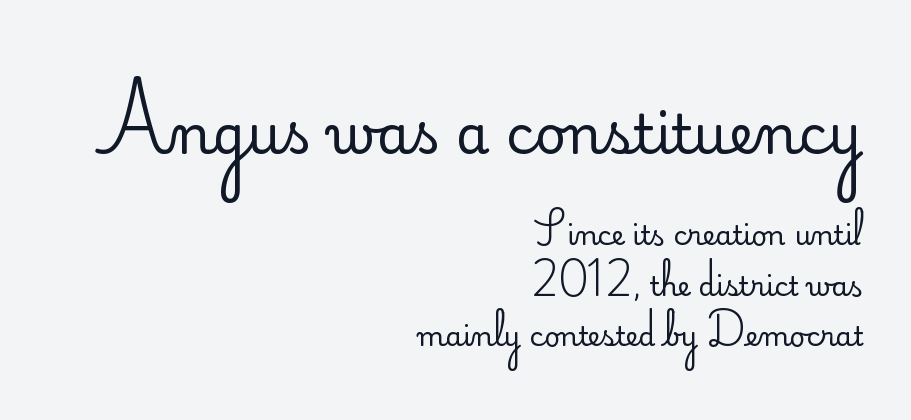
{"serif": "no", "italic": "no", "bold": "no", "weight": "regular", "width": "normal", "stroke_contrast": "low", "x_height": "small", "monospaced": "no", "underline": "no", "align": "right", "line_spacing_ratio": 1.87, "letter_spacing": "normal", "letter_spacing_em": 0.0, "larger_block": "first", "size_ratio": 2.0, "glyph_px": 54}
